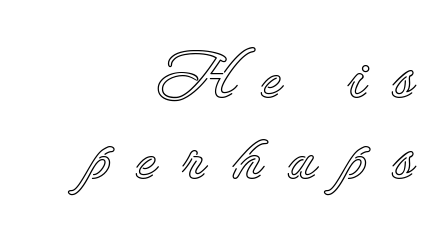
Q: Is the text italic (slanted)? A: Yes.
Q: Is the text underlined? A: No.
Q: How is the paragraph aligned? A: Right-aligned.
Q: Is the spacing between letters normal or unusually wide? A: Unusually wide.
Q: Is the spacing between lines tight, normal or loose? A: Normal.
Q: Width (condensed, normal, or wide)? A: Normal.
Q: x-height? A: Small.
Q: Monospaced? A: No.
